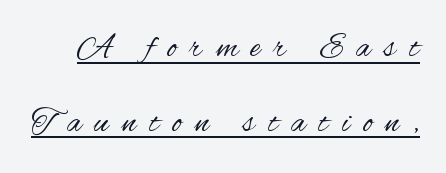
{"serif": "no", "bold": "no", "weight": "regular", "width": "condensed", "stroke_contrast": "medium", "x_height": "small", "monospaced": "no", "underline": "yes", "line_spacing": "loose", "line_spacing_ratio": 2.2, "letter_spacing": "wide", "letter_spacing_em": 0.39, "glyph_px": 34}
